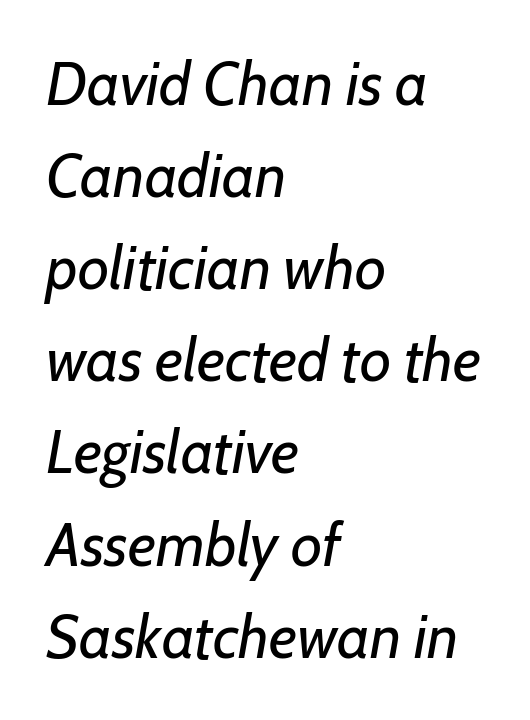
Stems and bowls with no extra thickness — not bold. Does the copy run flush right? No — it runs flush left. Think of a printed novel: that variable character pitch is what you see here. Compared with typical body copy, the letter spacing here is the same.
